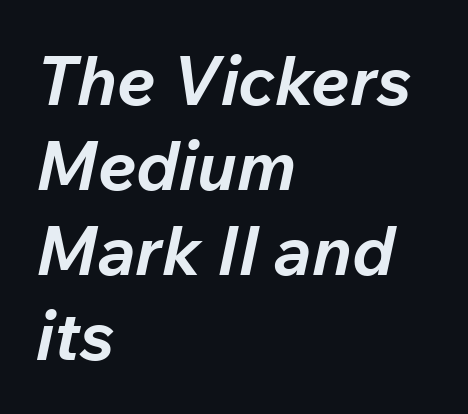
The image shows 68 px bold type, italic (leaning right); set left-aligned, normal line spacing (1.25x), normal letter spacing, not underlined; low stroke contrast and a medium x-height.
